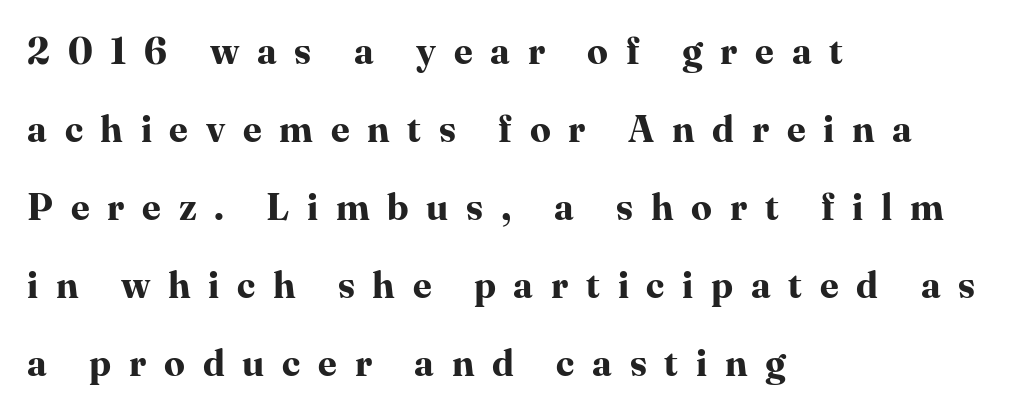
Q: Is the text bold? A: Yes.
Q: Is the text italic (slanted)? A: No, it is upright.
Q: Is the typeface a serif or a sans-serif typeface? A: Serif.
Q: Is the text underlined? A: No.
Q: How is the paragraph aligned? A: Left-aligned.
Q: Is the spacing between letters normal or unusually wide? A: Unusually wide.
Q: Is the spacing between lines tight, normal or loose? A: Loose.
Q: Width (condensed, normal, or wide)? A: Normal.
Q: Stroke contrast? A: High.
Q: x-height? A: Medium.
Q: Monospaced? A: No.
